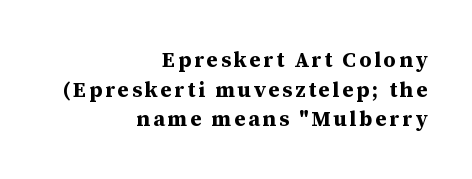
{"italic": "no", "bold": "yes", "underline": "no", "align": "right", "line_spacing": "normal", "line_spacing_ratio": 1.41, "glyph_px": 21}
